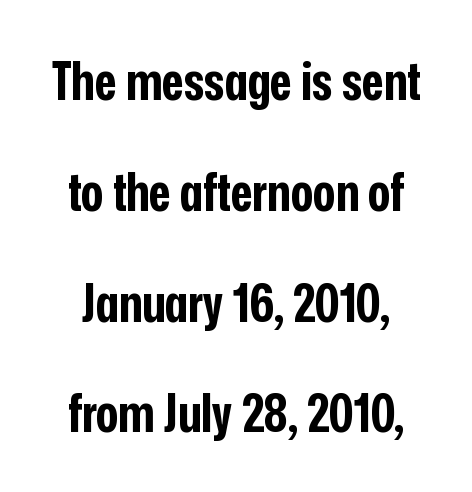
{"serif": "no", "italic": "no", "bold": "yes", "weight": "bold", "width": "condensed", "stroke_contrast": "low", "x_height": "medium", "monospaced": "no", "underline": "no", "line_spacing": "loose", "line_spacing_ratio": 2.09, "letter_spacing": "normal", "letter_spacing_em": 0.0, "glyph_px": 53}
